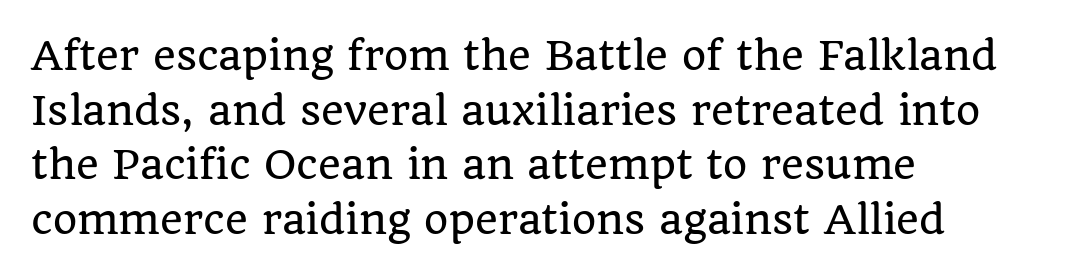
{"serif": "yes", "italic": "no", "width": "normal", "stroke_contrast": "low", "x_height": "large", "monospaced": "no", "underline": "no", "align": "left", "line_spacing": "normal", "line_spacing_ratio": 1.4, "letter_spacing": "normal", "letter_spacing_em": 0.0, "glyph_px": 39}
